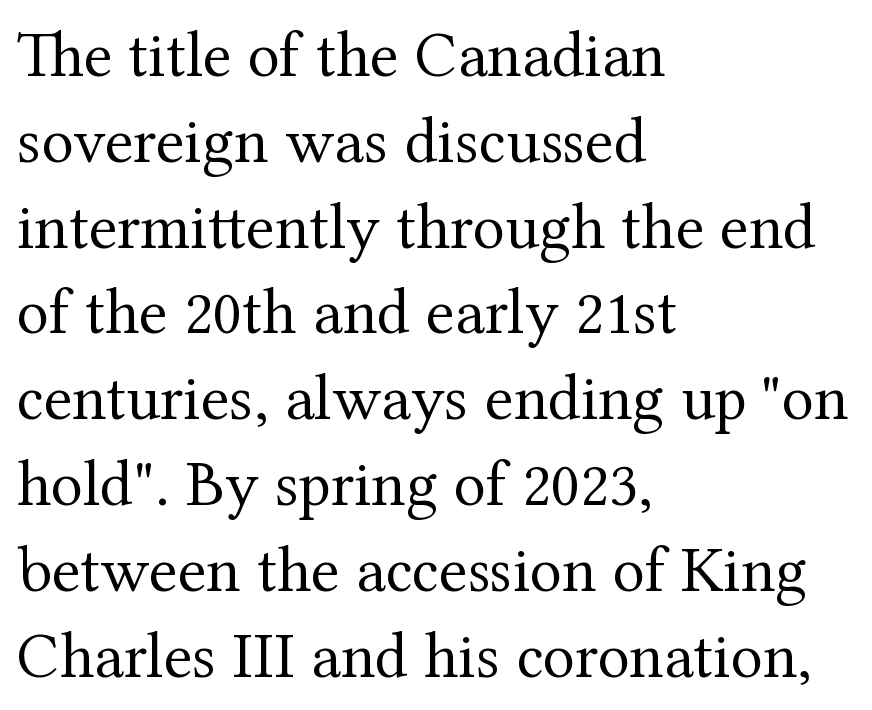
{"serif": "yes", "italic": "no", "bold": "no", "weight": "regular", "width": "normal", "stroke_contrast": "medium", "x_height": "medium", "monospaced": "no", "underline": "no", "align": "left", "line_spacing": "normal", "line_spacing_ratio": 1.3, "letter_spacing": "normal", "letter_spacing_em": 0.0, "glyph_px": 66}
